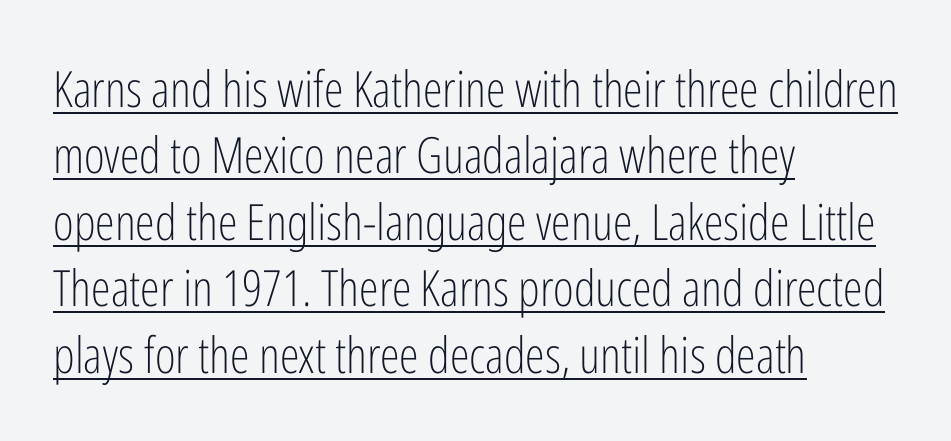
This sample uses a sans-serif face. Looks like regular typesetting: each glyph gets only the width it needs. You could call the tracking neutral — neither tight nor loose. Rows of type keep a routine distance in the vertical direction.
